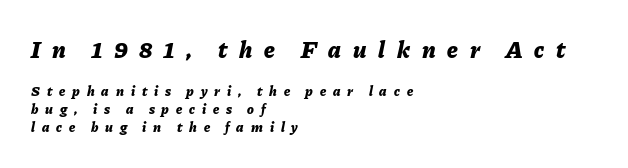
Q: Is the text bold? A: Yes.
Q: Is the text italic (slanted)? A: Yes, it leans right by about 11 degrees.
Q: Is the text underlined? A: No.
Q: How is the paragraph aligned? A: Left-aligned.
Q: Is the spacing between letters normal or unusually wide? A: Unusually wide.
Q: Is the spacing between lines tight, normal or loose? A: Normal.
Q: Which block of text is set in a larger size, the first (top) or the second (bottom)? A: The first (top) one.
